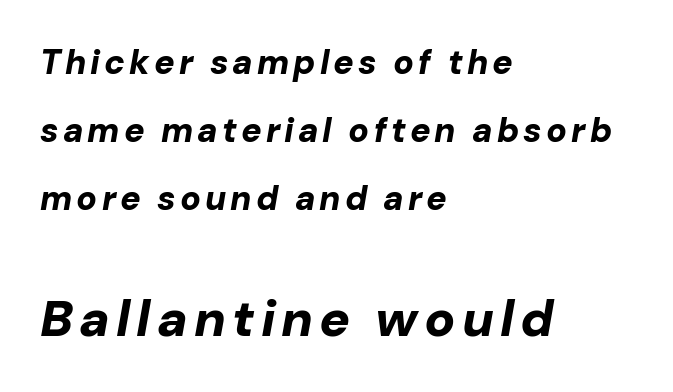
Q: Is the text bold? A: Yes.
Q: Is the text italic (slanted)? A: Yes, it leans right by about 10 degrees.
Q: Is the text underlined? A: No.
Q: How is the paragraph aligned? A: Left-aligned.
Q: Is the spacing between lines tight, normal or loose? A: Loose.
Q: Which block of text is set in a larger size, the first (top) or the second (bottom)? A: The second (bottom) one.
Q: Width (condensed, normal, or wide)? A: Normal.
Q: Stroke contrast? A: Low.
Q: x-height? A: Medium.
Q: Monospaced? A: No.
